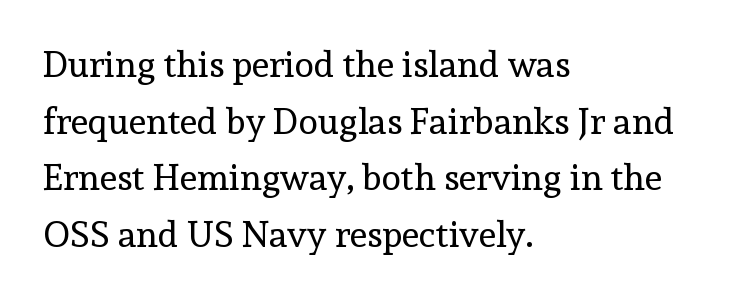
{"serif": "yes", "italic": "no", "bold": "no", "weight": "regular", "width": "normal", "x_height": "medium", "monospaced": "no", "underline": "no", "align": "left", "line_spacing": "normal", "line_spacing_ratio": 1.57, "letter_spacing": "normal", "letter_spacing_em": 0.0, "glyph_px": 36}
